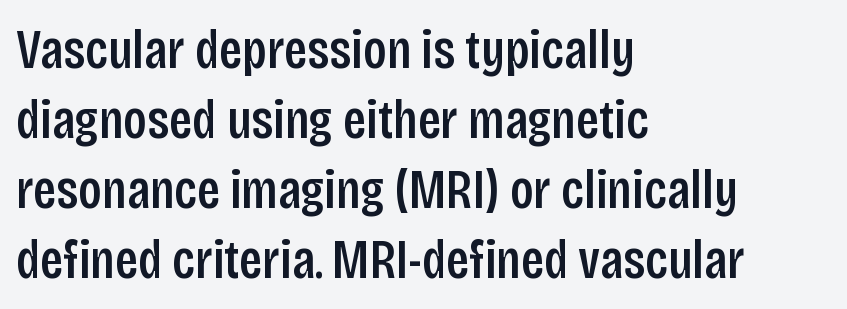
Q: Is the text italic (slanted)? A: No, it is upright.
Q: Is the typeface a serif or a sans-serif typeface? A: Sans-serif.
Q: Is the text underlined? A: No.
Q: How is the paragraph aligned? A: Left-aligned.
Q: Is the spacing between letters normal or unusually wide? A: Normal.
Q: Is the spacing between lines tight, normal or loose? A: Normal.
Q: Width (condensed, normal, or wide)? A: Condensed.
Q: Stroke contrast? A: Low.
Q: x-height? A: Large.
Q: Monospaced? A: No.
